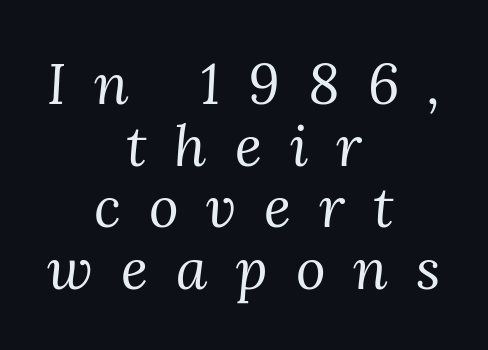
The image shows 57 px regular-weight serif type, italic (leaning right); set centered, tight line spacing (1.08x), unusually wide letter spacing (+0.49 em), not underlined; medium stroke contrast and a medium x-height.
